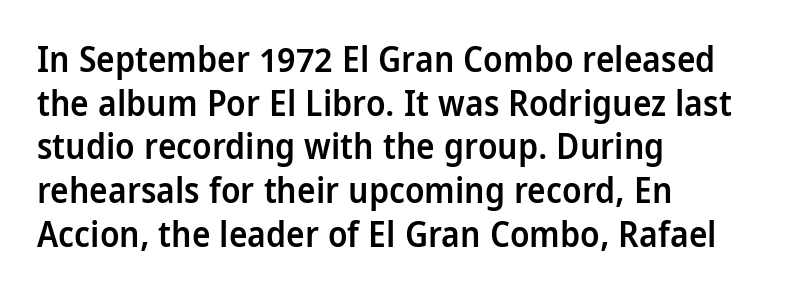
Q: Is the text bold? A: Semi-bold.
Q: Is the text italic (slanted)? A: No, it is upright.
Q: Is the typeface a serif or a sans-serif typeface? A: Sans-serif.
Q: Is the text underlined? A: No.
Q: How is the paragraph aligned? A: Left-aligned.
Q: Is the spacing between letters normal or unusually wide? A: Normal.
Q: Is the spacing between lines tight, normal or loose? A: Normal.
Q: Width (condensed, normal, or wide)? A: Condensed.
Q: Stroke contrast? A: Low.
Q: x-height? A: Large.
Q: Monospaced? A: No.
